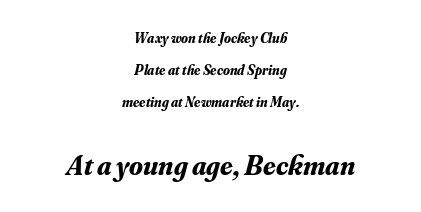
The image shows 28 px bold serif type, italic (leaning right); set centered, loose line spacing (2.27x), normal letter spacing, not underlined; the second (bottom) block is 2.0x larger; medium stroke contrast and a small x-height.
